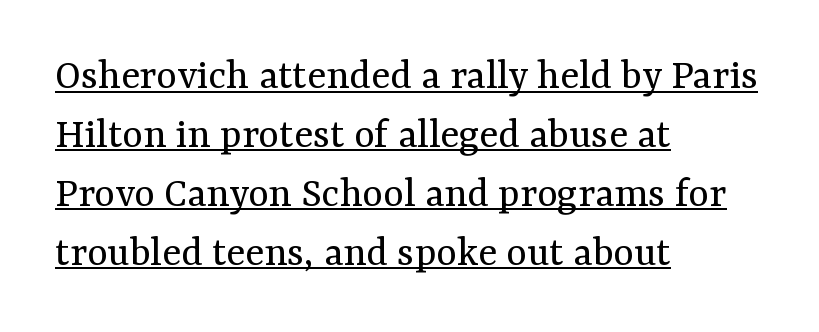
Q: Is the text bold? A: No.
Q: Is the text italic (slanted)? A: No, it is upright.
Q: Is the typeface a serif or a sans-serif typeface? A: Serif.
Q: Is the text underlined? A: Yes.
Q: How is the paragraph aligned? A: Left-aligned.
Q: Is the spacing between letters normal or unusually wide? A: Normal.
Q: Is the spacing between lines tight, normal or loose? A: Normal.
Q: Width (condensed, normal, or wide)? A: Normal.
Q: Stroke contrast? A: Medium.
Q: x-height? A: Medium.
Q: Monospaced? A: No.
